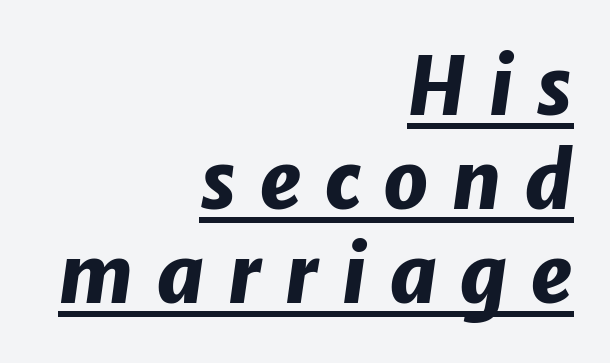
Q: Is the text bold? A: Yes.
Q: Is the text italic (slanted)? A: Yes, it leans right by about 8 degrees.
Q: Is the text underlined? A: Yes.
Q: How is the paragraph aligned? A: Right-aligned.
Q: Is the spacing between letters normal or unusually wide? A: Unusually wide.
Q: Width (condensed, normal, or wide)? A: Normal.
Q: Stroke contrast? A: Low.
Q: x-height? A: Medium.
Q: Monospaced? A: No.
